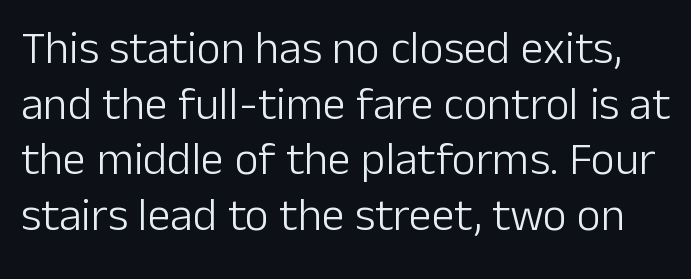
Q: Is the text bold? A: No.
Q: Is the text italic (slanted)? A: No, it is upright.
Q: Is the typeface a serif or a sans-serif typeface? A: Sans-serif.
Q: Is the text underlined? A: No.
Q: Is the spacing between letters normal or unusually wide? A: Normal.
Q: Width (condensed, normal, or wide)? A: Normal.
Q: Stroke contrast? A: Low.
Q: x-height? A: Medium.
Q: Monospaced? A: No.
